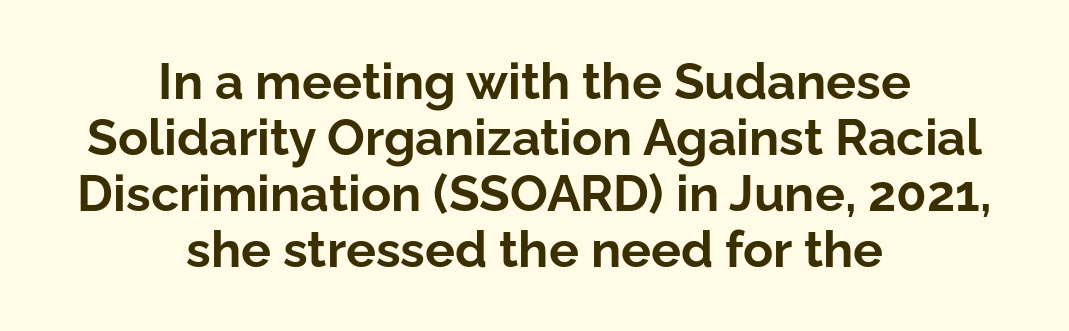
The image shows 50 px bold sans-serif type, upright; set centered, tight line spacing (1.12x), normal letter spacing, not underlined; low stroke contrast and a medium x-height.
